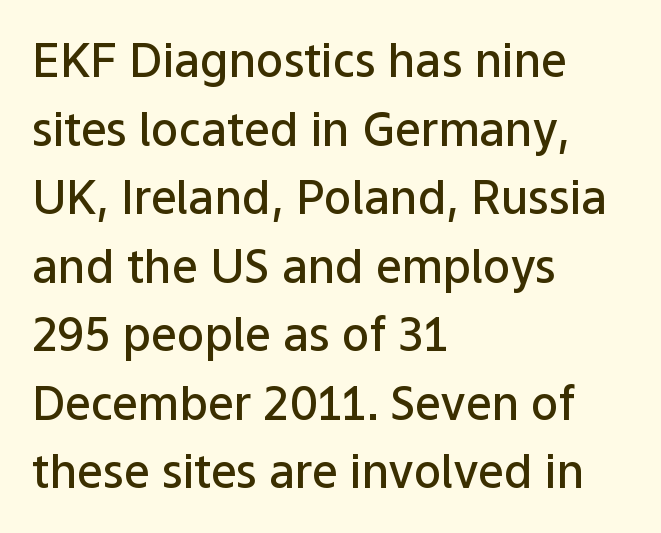
Q: Is the text bold? A: Semi-bold.
Q: Is the text italic (slanted)? A: No, it is upright.
Q: Is the typeface a serif or a sans-serif typeface? A: Sans-serif.
Q: Is the text underlined? A: No.
Q: How is the paragraph aligned? A: Left-aligned.
Q: Is the spacing between letters normal or unusually wide? A: Normal.
Q: Is the spacing between lines tight, normal or loose? A: Normal.
Q: Width (condensed, normal, or wide)? A: Normal.
Q: Stroke contrast? A: Low.
Q: x-height? A: Medium.
Q: Monospaced? A: No.
